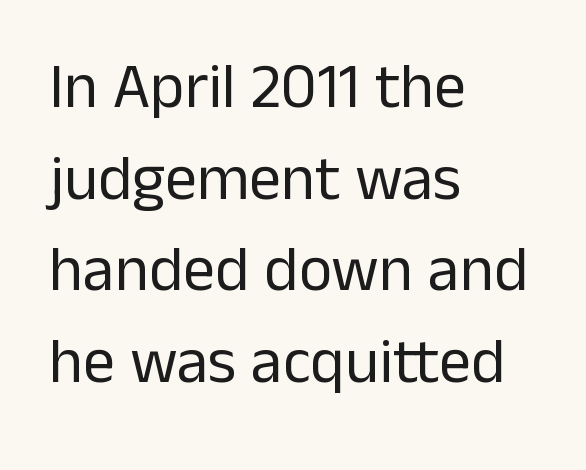
Q: Is the text bold? A: No.
Q: Is the text italic (slanted)? A: No, it is upright.
Q: Is the typeface a serif or a sans-serif typeface? A: Sans-serif.
Q: Is the text underlined? A: No.
Q: How is the paragraph aligned? A: Left-aligned.
Q: Is the spacing between letters normal or unusually wide? A: Normal.
Q: Is the spacing between lines tight, normal or loose? A: Normal.
Q: Width (condensed, normal, or wide)? A: Normal.
Q: Stroke contrast? A: Low.
Q: x-height? A: Medium.
Q: Monospaced? A: No.
